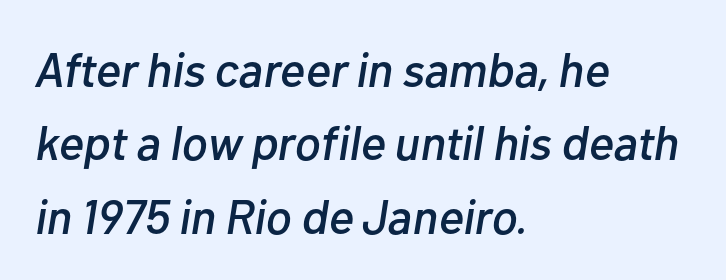
{"italic": "yes", "lean": "right", "slant_degrees": 10, "width": "normal", "stroke_contrast": "low", "x_height": "medium", "monospaced": "no", "underline": "no", "align": "left", "line_spacing": "normal", "line_spacing_ratio": 1.53, "letter_spacing": "normal", "letter_spacing_em": 0.0, "glyph_px": 48}
